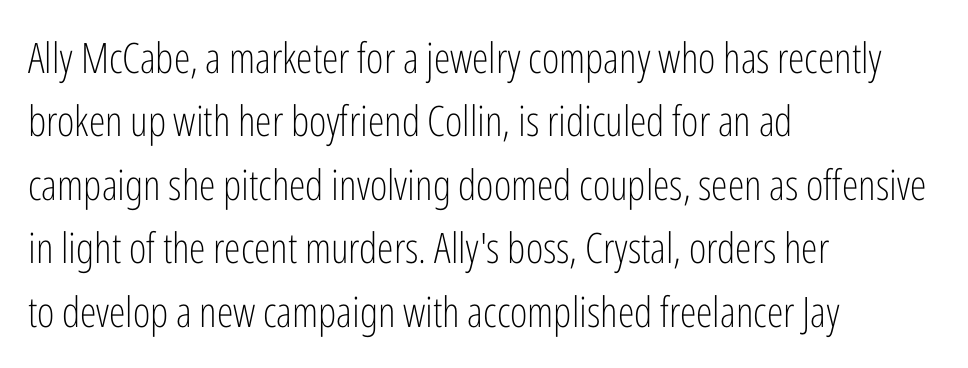
{"serif": "no", "italic": "no", "bold": "no", "weight": "light", "width": "condensed", "stroke_contrast": "low", "x_height": "medium", "monospaced": "no", "underline": "no", "align": "left", "line_spacing": "normal", "line_spacing_ratio": 1.51, "letter_spacing": "normal", "letter_spacing_em": 0.0, "glyph_px": 42}
